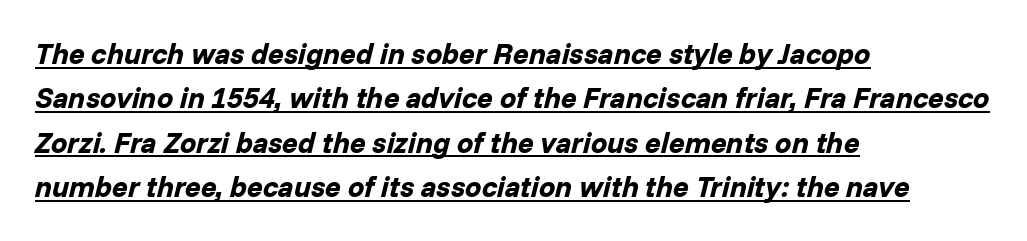
Q: Is the text bold? A: Yes.
Q: Is the text italic (slanted)? A: Yes, it leans right by about 14 degrees.
Q: Is the text underlined? A: Yes.
Q: How is the paragraph aligned? A: Left-aligned.
Q: Is the spacing between letters normal or unusually wide? A: Normal.
Q: Is the spacing between lines tight, normal or loose? A: Normal.
Q: Width (condensed, normal, or wide)? A: Normal.
Q: Stroke contrast? A: Low.
Q: x-height? A: Medium.
Q: Monospaced? A: No.
